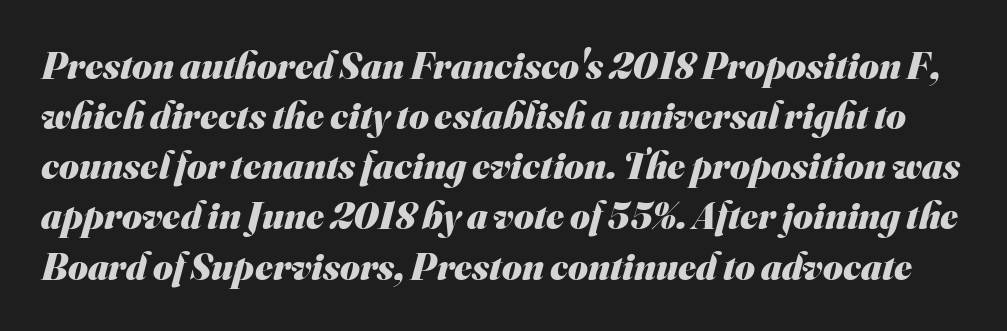
Short note: letters normally spaced. No feet cap the strokes, marking this as sans-serif type. These lines carry a lot of weight — the face is fully bold. Think of a printed novel: that variable character pitch is what you see here. The vertical gap from one line to the next is medium. Honestly, there is no underline to notice here at all.
